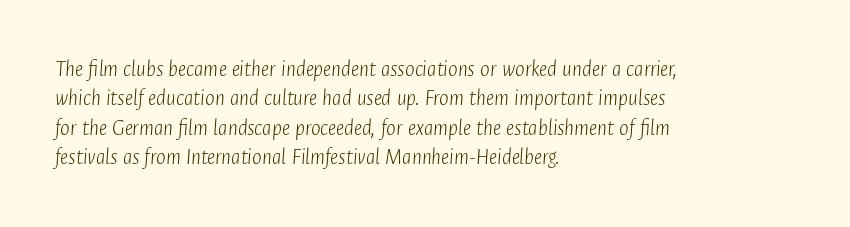
{"italic": "yes", "lean": "right", "slant_degrees": 4, "bold": "no", "underline": "no", "align": "left", "line_spacing": "normal", "line_spacing_ratio": 1.28, "letter_spacing": "normal", "letter_spacing_em": 0.0, "glyph_px": 23}
